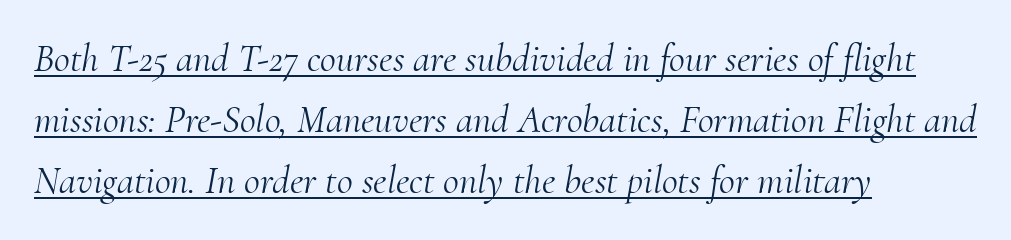
{"serif": "yes", "italic": "yes", "lean": "right", "slant_degrees": 10, "bold": "no", "weight": "light", "width": "normal", "stroke_contrast": "medium", "x_height": "small", "monospaced": "no", "underline": "yes", "align": "left", "line_spacing": "normal", "line_spacing_ratio": 1.57, "letter_spacing": "normal", "letter_spacing_em": 0.0, "glyph_px": 39}
